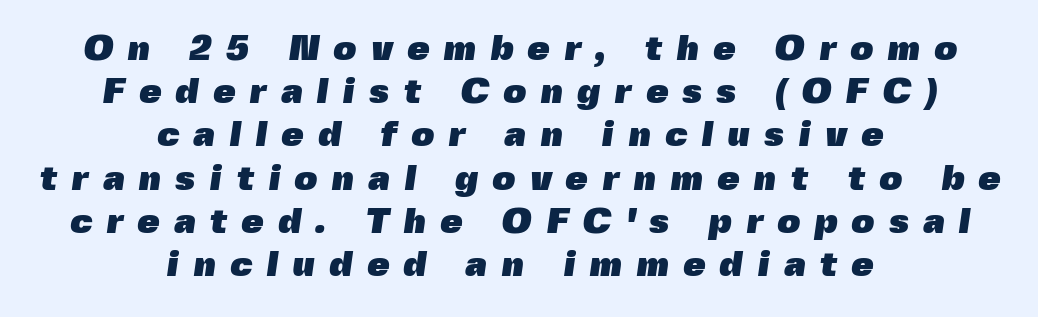
The image shows 36 px heavy sans-serif type; set centered, line spacing 1.2x, unusually wide letter spacing (+0.39 em), not underlined; a medium x-height.
